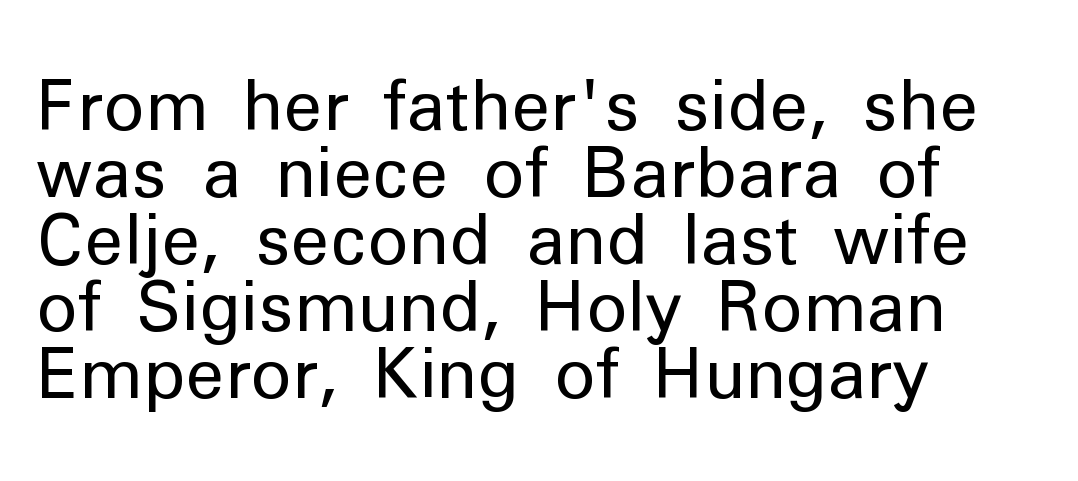
Spacing between characters is what you'd get straight out of the box. The letters carry no serifs — their stems end cleanly without finishing strokes. No chunkiness to these letters — they're not bold. Notice how descenders almost collide with the ascenders below — that's tight leading. Tall strokes in this sample are plumb rather than angled. The paragraph shown leans on its left margin.
